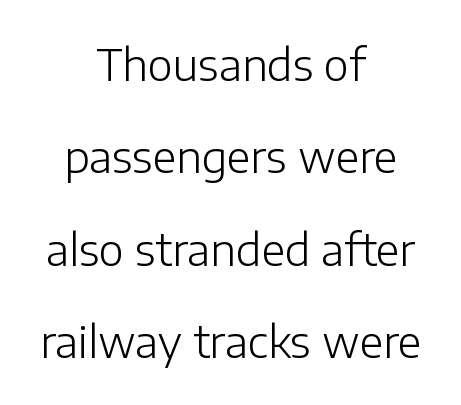
Type style note: lacks serifs. The type is set solid horizontally, with unmodified tracking. Is there much room between lines? Yes — plenty of vertical air separates them. This rendering uses center alignment, leaving both contours irregular but symmetric. Italic? Not at all — the glyphs are vertical.
